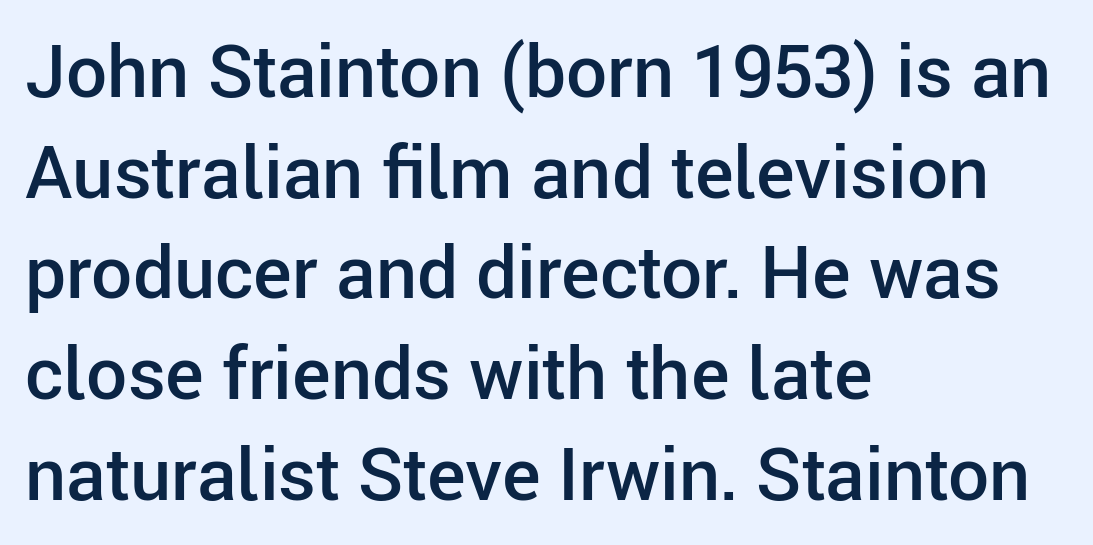
The face used here is proportionally spaced, like ordinary book or web type. On the weight axis this lands at semibold, roughly 600. Leading matches the norm, producing a regular column. The gaps between neighbouring characters are ordinary and unremarkable. These lines were composed using upright roman letters. Decoration check: the copy has no underline.
